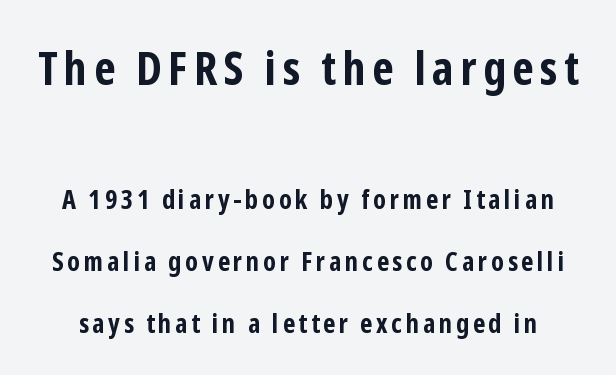
Check under the words: just untouched page. How would I describe the line gaps? Wide and relaxed. Unlike a traditional serif, this face leaves its strokes unadorned. Italic: no, the glyphs are upright roman.
